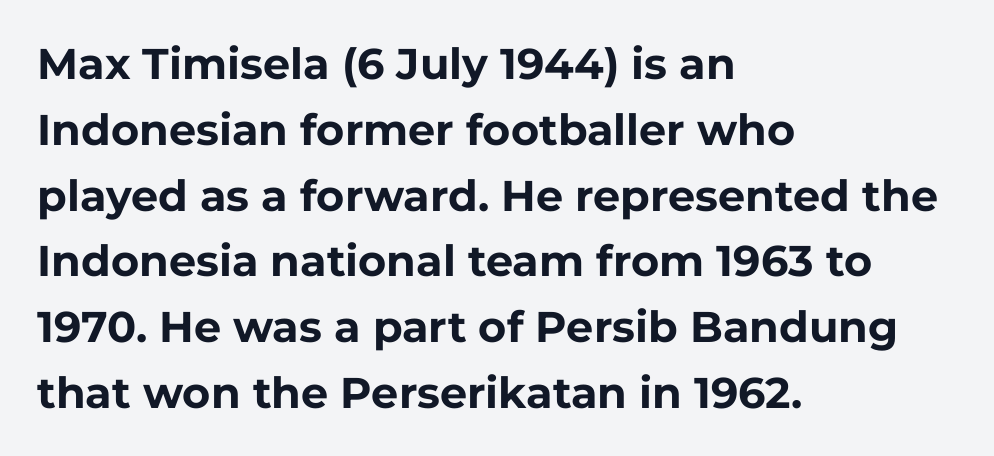
The image shows 43 px bold sans-serif type, upright; set left-aligned, normal line spacing (1.53x), normal letter spacing, not underlined; low stroke contrast and a medium x-height.
